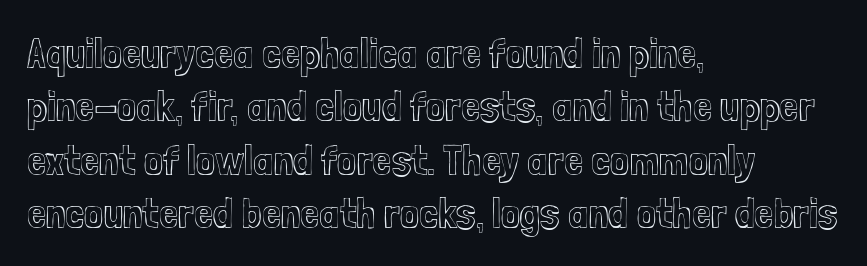
Type without underlining. Posture: vertical. Note the varied advance widths — an 'i' is clearly narrower than an 'm'. Glyph-to-glyph distance matches everyday printed text.
